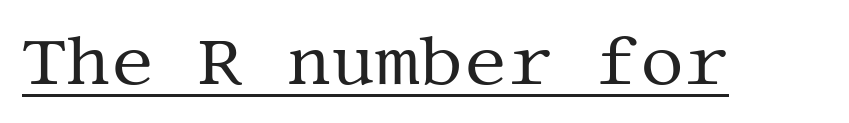
This rendering leaves character spacing at its baseline value. Is there an underline? Yes — a line sits under the letters. Yep, those are serifs on the letters. Posture: vertical.
